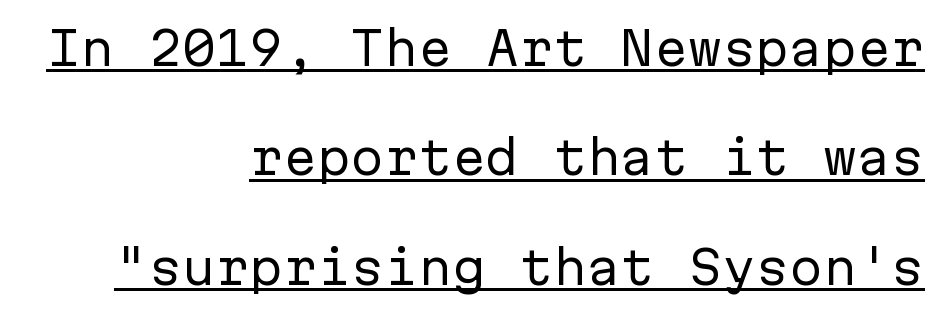
Q: Is the text bold? A: No.
Q: Is the text italic (slanted)? A: No, it is upright.
Q: Is the typeface a serif or a sans-serif typeface? A: Sans-serif.
Q: Is the text underlined? A: Yes.
Q: How is the paragraph aligned? A: Right-aligned.
Q: Is the spacing between letters normal or unusually wide? A: Normal.
Q: Is the spacing between lines tight, normal or loose? A: Loose.
Q: Width (condensed, normal, or wide)? A: Normal.
Q: Stroke contrast? A: Low.
Q: x-height? A: Medium.
Q: Monospaced? A: Yes.
